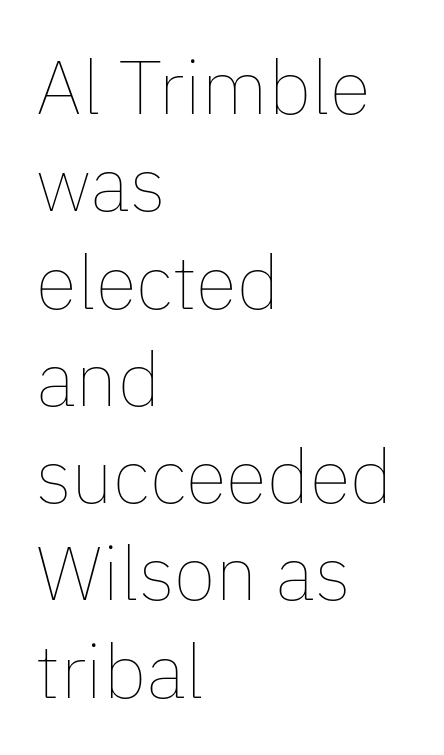
The image shows 76 px thin type, upright; set left-aligned, normal line spacing (1.28x), normal letter spacing, not underlined; low stroke contrast and a medium x-height.
